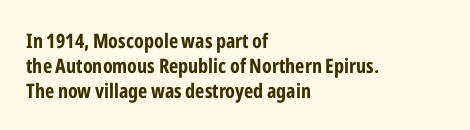
{"italic": "no", "bold": "yes", "underline": "no", "align": "left", "line_spacing": "normal", "line_spacing_ratio": 1.25, "letter_spacing": "normal", "letter_spacing_em": 0.0, "glyph_px": 20}
